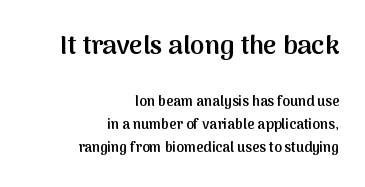
Leading: standard. Notice how the passage keeps a crisp vertical edge on the right only. The foot of each line stays bare and open. Nothing unusual about the tracking: characters are spaced as the font intends.
